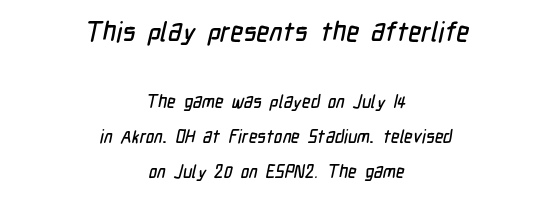
Q: Is the text underlined? A: No.
Q: How is the paragraph aligned? A: Centered.
Q: Is the spacing between letters normal or unusually wide? A: Normal.
Q: Is the spacing between lines tight, normal or loose? A: Loose.
Q: Which block of text is set in a larger size, the first (top) or the second (bottom)? A: The first (top) one.
